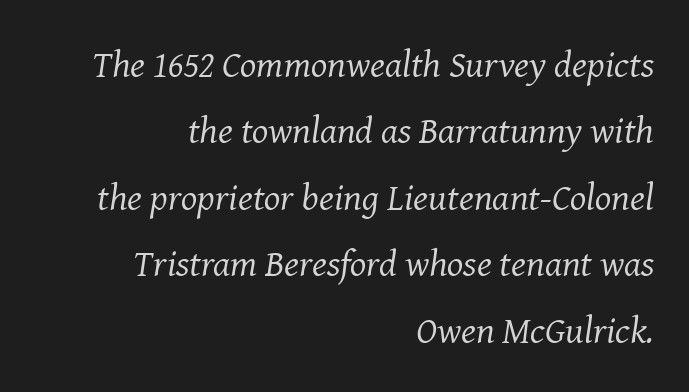
Layout note: lines flush right. Emphasis-style slanted type is in use. Note the varied advance widths — an 'i' is clearly narrower than an 'm'. The font sits on the lighter half of the weight spectrum, regular included. Check where the strokes stop: tiny serifs finish them off. No word sits above an underline.
